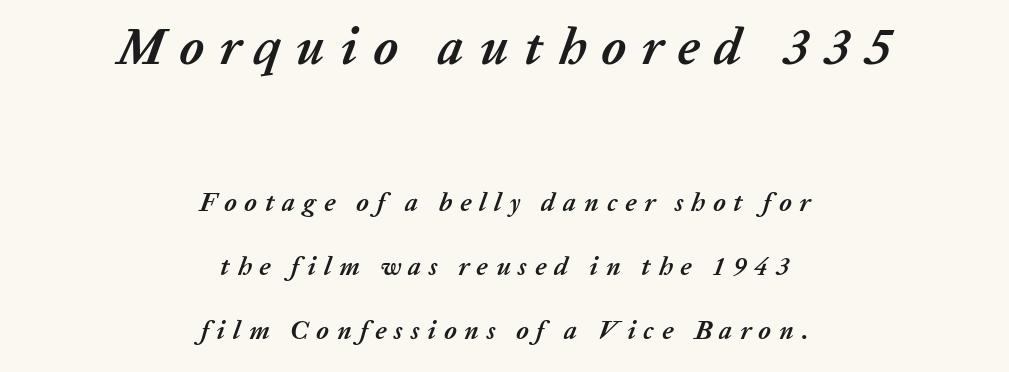
The image shows 51 px semibold type, italic (leaning right); set centered, loose line spacing (2.46x), unusually wide letter spacing (+0.3 em), not underlined; the first (top) block is 1.96x larger; low stroke contrast and a medium x-height.
